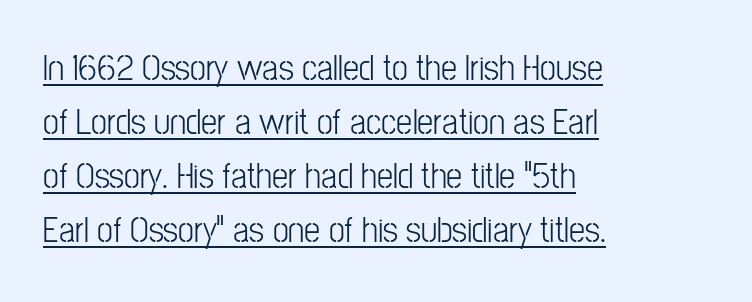
{"serif": "no", "italic": "no", "bold": "no", "weight": "light", "width": "condensed", "stroke_contrast": "low", "x_height": "medium", "monospaced": "no", "underline": "yes", "align": "left", "line_spacing": "normal", "line_spacing_ratio": 1.5, "letter_spacing": "normal", "letter_spacing_em": 0.0, "glyph_px": 36}
